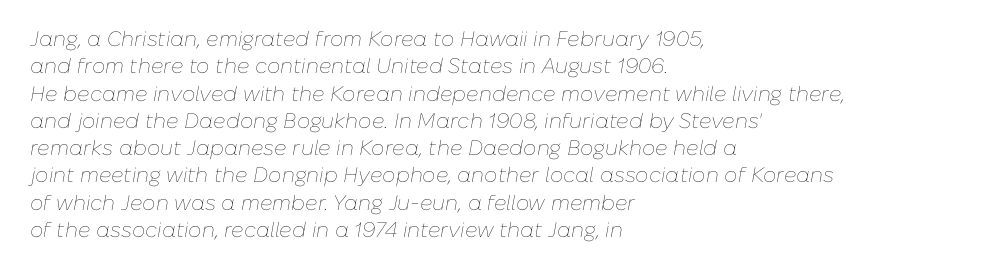
Q: Is the text bold? A: No.
Q: Is the text italic (slanted)? A: Yes, it leans right by about 10 degrees.
Q: Is the text underlined? A: No.
Q: How is the paragraph aligned? A: Left-aligned.
Q: Is the spacing between letters normal or unusually wide? A: Normal.
Q: Is the spacing between lines tight, normal or loose? A: Normal.
